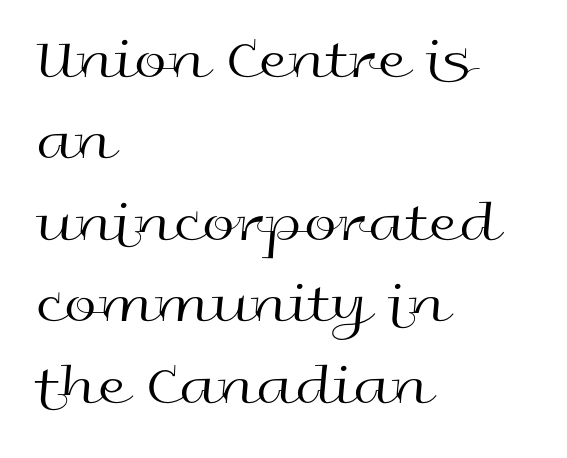
Style check: upright. Examine the stroke ends and you'll find no serifs. Spacing between characters is what you'd get straight out of the box. The words here are not underlined. Line starts are locked; line ends wander. Is this a fixed-width face? No — the glyphs have proportional, varying widths.
